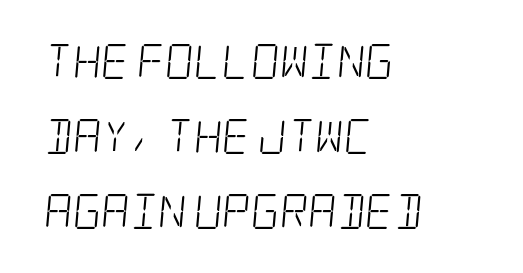
The image shows 35 px light, condensed serif type; set left-aligned, loose line spacing (2.14x), normal letter spacing, not underlined; low stroke contrast and a large x-height.
